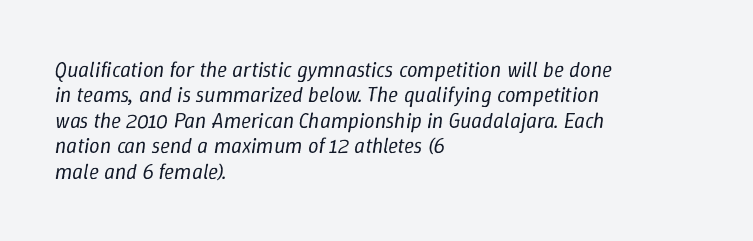
The image shows 21 px text type, italic (leaning right); set left-aligned, line spacing 1.21x, normal letter spacing, not underlined.
